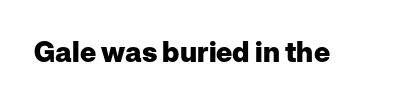
The image shows 28 px heavy sans-serif type, upright; set normal letter spacing, not underlined; low stroke contrast and a medium x-height.
